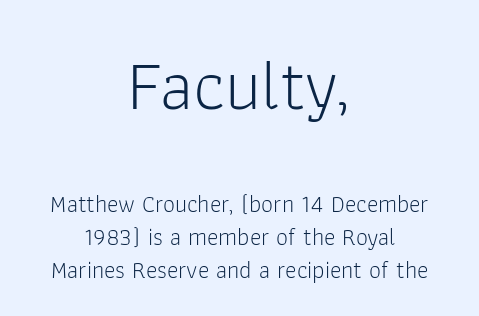
The image shows 72 px light sans-serif type, upright; set centered, normal line spacing (1.39x), normal letter spacing, not underlined; the first (top) block is 3.0x larger; low stroke contrast and a medium x-height.
